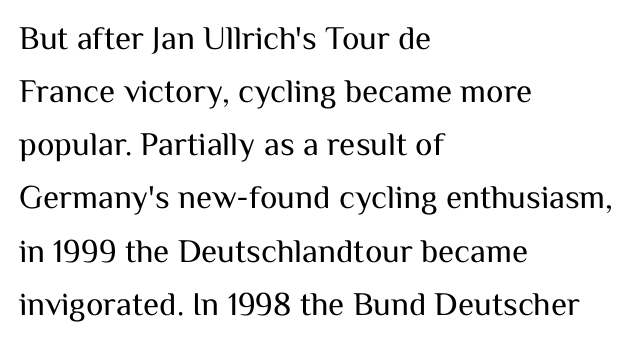
Q: Is the text bold? A: No.
Q: Is the text italic (slanted)? A: No, it is upright.
Q: Is the typeface a serif or a sans-serif typeface? A: Sans-serif.
Q: Is the text underlined? A: No.
Q: How is the paragraph aligned? A: Left-aligned.
Q: Is the spacing between letters normal or unusually wide? A: Normal.
Q: Is the spacing between lines tight, normal or loose? A: Normal.
Q: Width (condensed, normal, or wide)? A: Normal.
Q: Stroke contrast? A: Medium.
Q: x-height? A: Medium.
Q: Monospaced? A: No.
